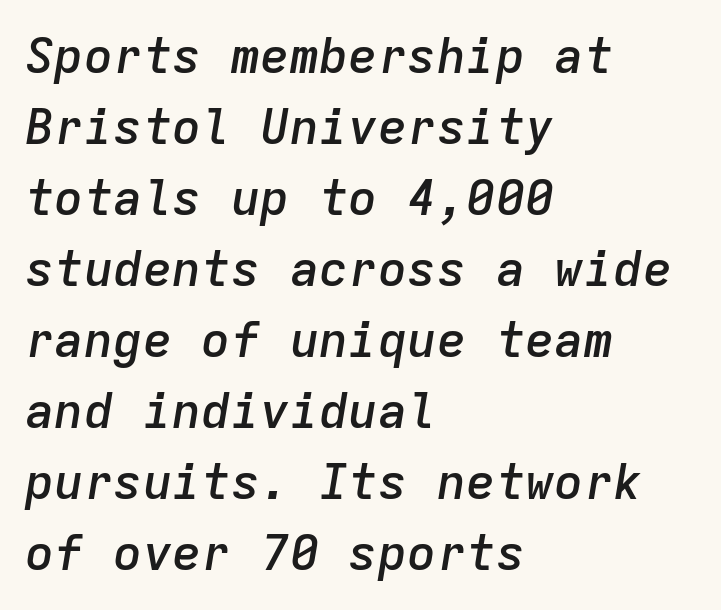
Reading down the column, the eye jumps a familiar distance to each next line. Stroke thickness is moderately raised; the sample reads as semibold. One-word summary of the alignment: left. The whole block is typeset with a tilt. Nothing unusual about the tracking: characters are spaced as the font intends. This sample has the even, mechanical cadence of fixed-width lettering.
